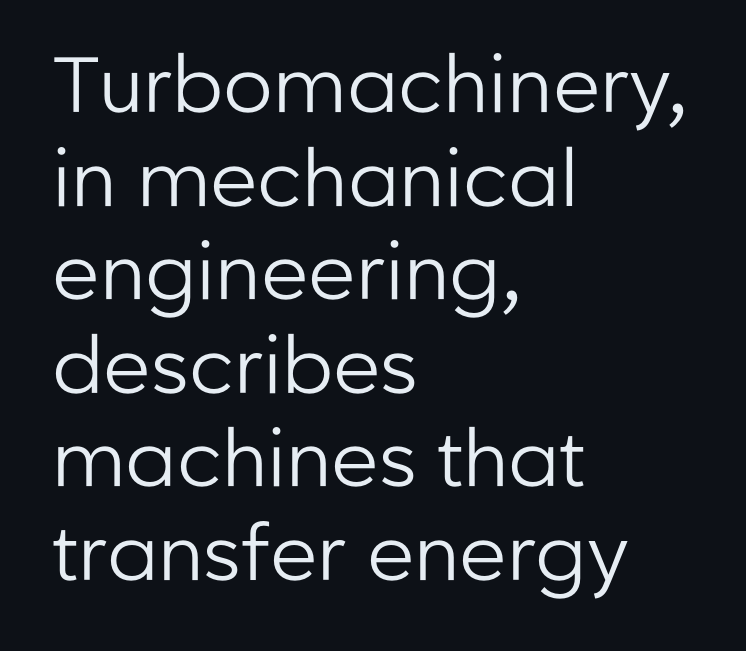
The passage shown is not bold in any degree. No extra tracking has been applied to these lines. Each letter's strokes conclude bluntly, with no projecting serifs. Is this a fixed-width face? No — the glyphs have proportional, varying widths. This sample is left-justified, so line endings fall wherever the words run out.
